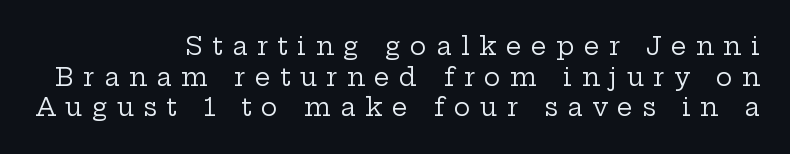
Beneath every word, the page is bare. The lettering stays uniformly vertical, giving the passage a roman look. Line endings align vertically; line beginnings do not. Letter spacing: wide. Nothing heavy about these letters — not bold at all.
